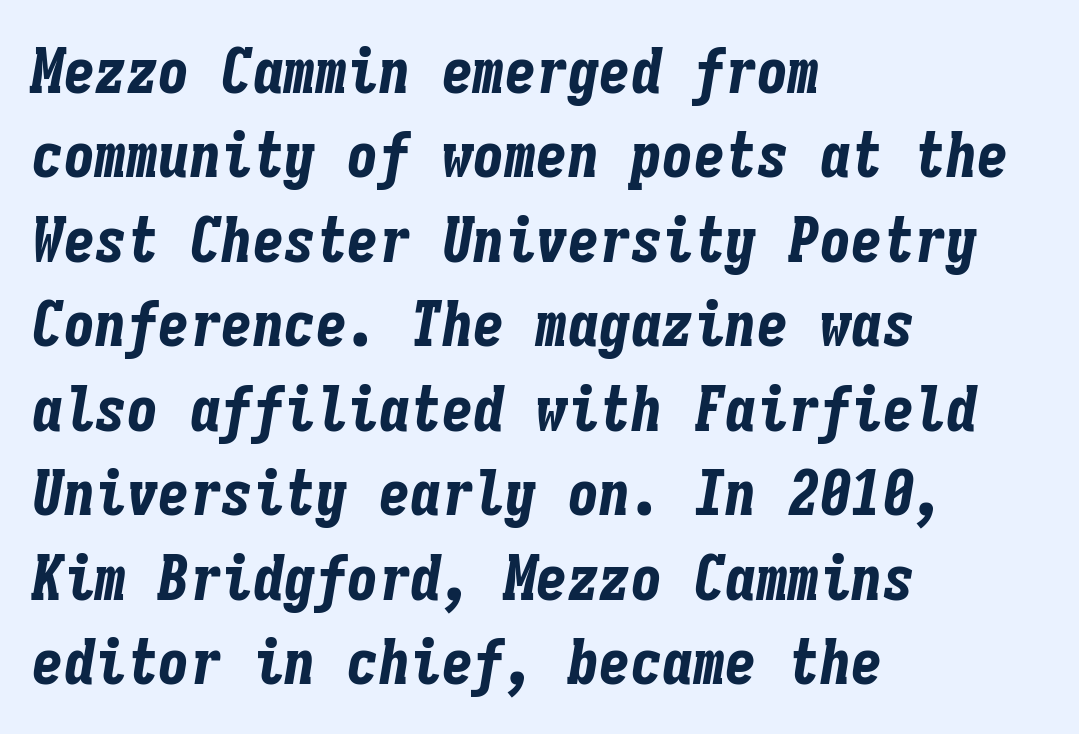
The image shows 63 px bold, condensed type, italic (leaning right), monospaced; set left-aligned, normal line spacing (1.34x), normal letter spacing, not underlined; low stroke contrast and a medium x-height.
